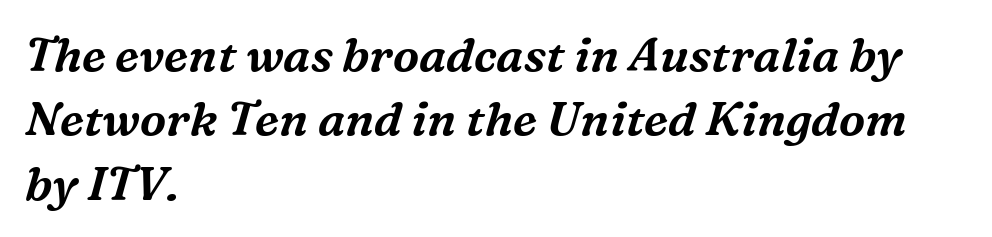
{"serif": "yes", "italic": "yes", "lean": "right", "slant_degrees": 16, "width": "normal", "stroke_contrast": "medium", "x_height": "medium", "monospaced": "no", "underline": "no", "align": "left", "line_spacing": "normal", "line_spacing_ratio": 1.37, "letter_spacing": "normal", "letter_spacing_em": 0.0, "glyph_px": 47}
